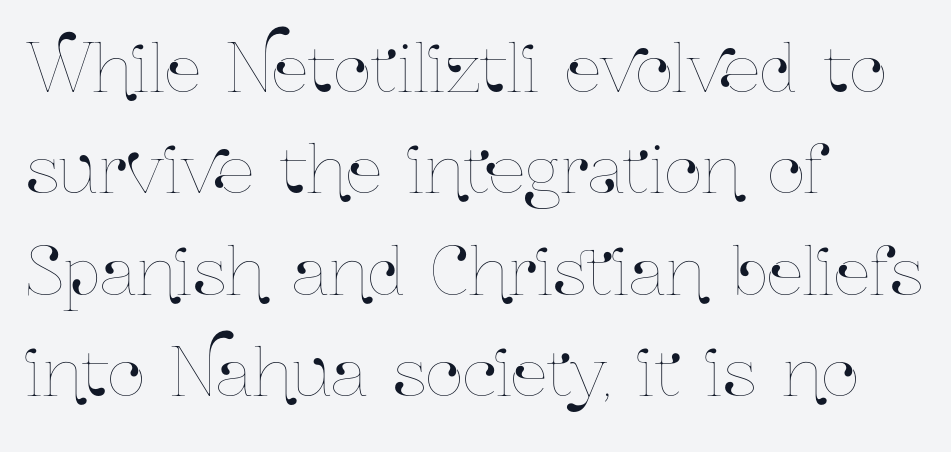
Summary of vertical rhythm: regular, with standard interline spacing. Italic: no, the glyphs are upright roman. The space beneath each line is pristine and unruled. Varying glyph widths throughout — classic text-font behaviour.
